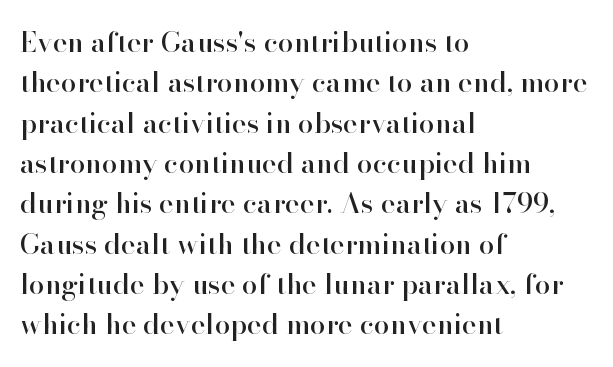
{"serif": "yes", "italic": "no", "width": "normal", "stroke_contrast": "high", "x_height": "small", "monospaced": "no", "underline": "no", "align": "left", "line_spacing": "normal", "line_spacing_ratio": 1.44, "letter_spacing": "normal", "letter_spacing_em": 0.0, "glyph_px": 28}
